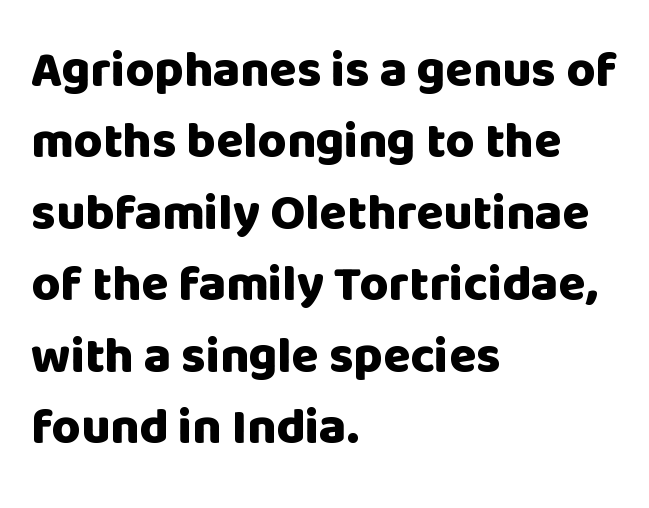
Q: Is the text bold? A: Yes.
Q: Is the text italic (slanted)? A: No, it is upright.
Q: Is the typeface a serif or a sans-serif typeface? A: Sans-serif.
Q: Is the text underlined? A: No.
Q: How is the paragraph aligned? A: Left-aligned.
Q: Is the spacing between letters normal or unusually wide? A: Normal.
Q: Is the spacing between lines tight, normal or loose? A: Normal.
Q: Width (condensed, normal, or wide)? A: Normal.
Q: Stroke contrast? A: Low.
Q: x-height? A: Large.
Q: Monospaced? A: No.
